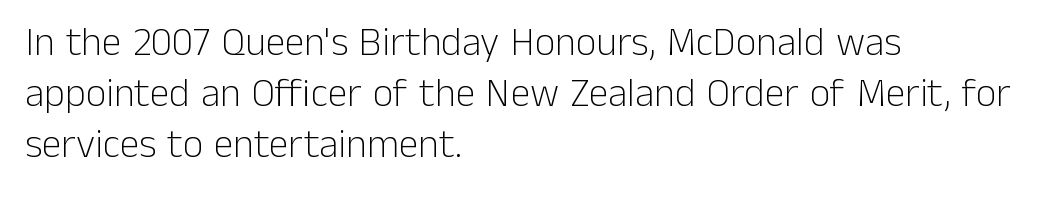
Q: Is the text bold? A: No.
Q: Is the text italic (slanted)? A: No, it is upright.
Q: Is the typeface a serif or a sans-serif typeface? A: Sans-serif.
Q: Is the text underlined? A: No.
Q: How is the paragraph aligned? A: Left-aligned.
Q: Is the spacing between letters normal or unusually wide? A: Normal.
Q: Is the spacing between lines tight, normal or loose? A: Normal.
Q: Width (condensed, normal, or wide)? A: Normal.
Q: Stroke contrast? A: Low.
Q: x-height? A: Medium.
Q: Monospaced? A: No.
